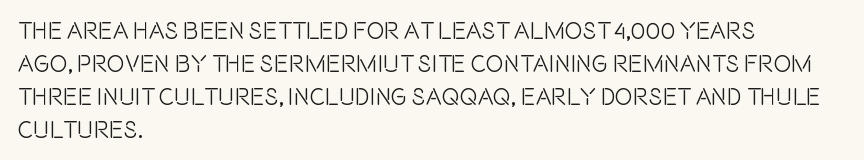
The type sits square on the baseline with zero lean. Students, observe: this is what conventionally led text looks like. Notice how the passage keeps a crisp vertical edge on the left only. Lines of text with bare space underneath.
